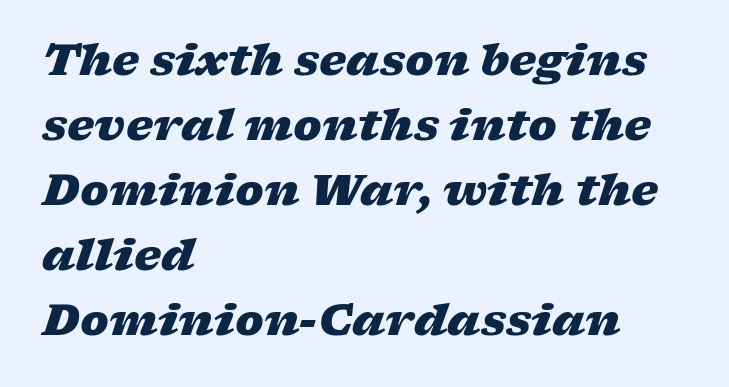
{"italic": "yes", "lean": "right", "slant_degrees": 17, "bold": "yes", "weight": "heavy", "width": "wide", "stroke_contrast": "low", "x_height": "medium", "monospaced": "no", "underline": "no", "align": "left", "line_spacing": "normal", "line_spacing_ratio": 1.51, "letter_spacing": "normal", "letter_spacing_em": 0.0, "glyph_px": 43}
